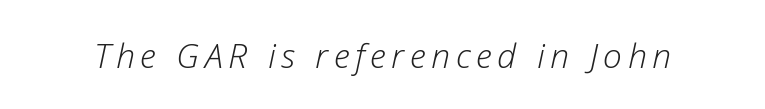
Letters have the restrained weight of plain body copy at most. Proportional: the letters do not fall into vertical columns. Descender tails drop into unmarked territory. The specimen reads as italic at a glance.
